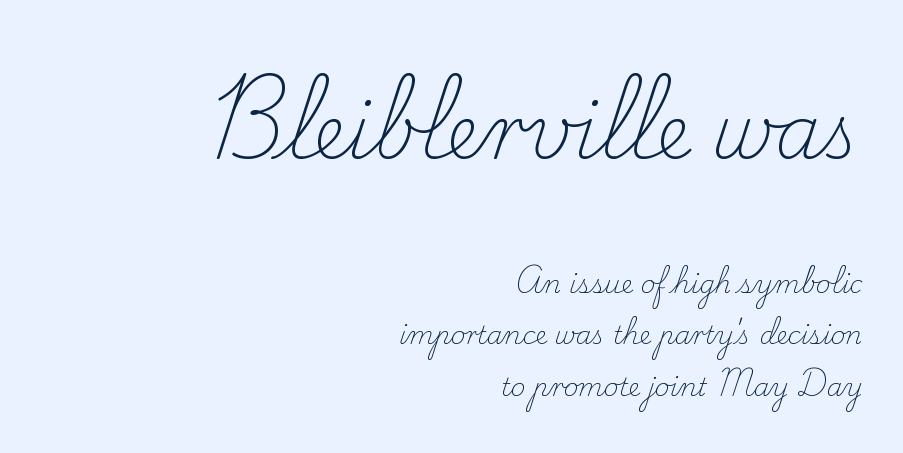
The image shows 74 px light serif type; set right-aligned, loose line spacing (2.06x), normal letter spacing, not underlined; the first (top) block is 2.96x larger; low stroke contrast and a small x-height.
